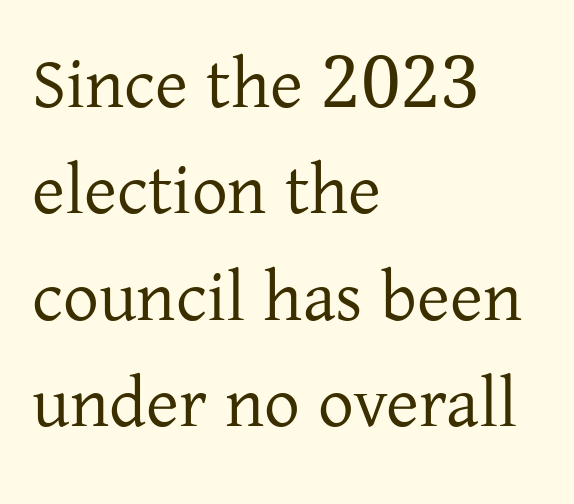
Q: Is the text bold? A: No.
Q: Is the text italic (slanted)? A: No, it is upright.
Q: Is the typeface a serif or a sans-serif typeface? A: Serif.
Q: Is the text underlined? A: No.
Q: How is the paragraph aligned? A: Left-aligned.
Q: Is the spacing between letters normal or unusually wide? A: Normal.
Q: Is the spacing between lines tight, normal or loose? A: Normal.
Q: Width (condensed, normal, or wide)? A: Normal.
Q: Stroke contrast? A: Low.
Q: x-height? A: Medium.
Q: Monospaced? A: No.
